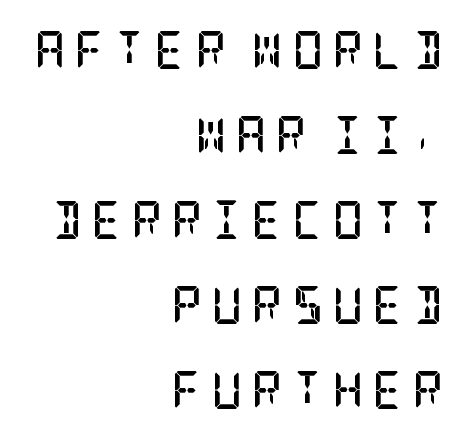
Q: Is the text bold? A: Yes.
Q: Is the text italic (slanted)? A: No, it is upright.
Q: Is the typeface a serif or a sans-serif typeface? A: Serif.
Q: Is the text underlined? A: No.
Q: How is the paragraph aligned? A: Right-aligned.
Q: Is the spacing between letters normal or unusually wide? A: Unusually wide.
Q: Is the spacing between lines tight, normal or loose? A: Loose.
Q: Width (condensed, normal, or wide)? A: Condensed.
Q: Stroke contrast? A: Low.
Q: x-height? A: Large.
